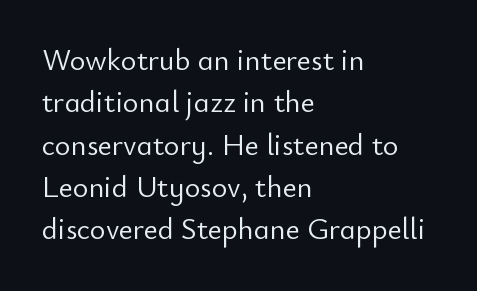
{"serif": "no", "italic": "no", "bold": "no", "weight": "light", "width": "normal", "stroke_contrast": "low", "x_height": "small", "monospaced": "no", "underline": "no", "align": "left", "line_spacing": "normal", "line_spacing_ratio": 1.41, "letter_spacing": "normal", "letter_spacing_em": 0.0, "glyph_px": 30}
